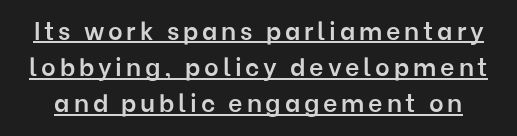
{"italic": "no", "bold": "semi", "underline": "yes", "line_spacing": "normal", "line_spacing_ratio": 1.45, "glyph_px": 25}
